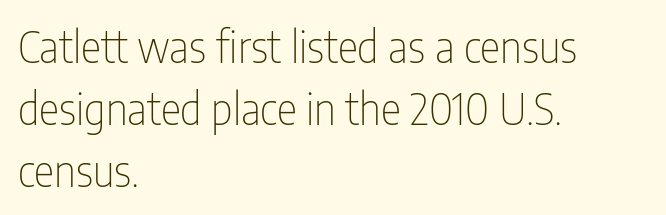
Q: Is the text bold? A: No.
Q: Is the text italic (slanted)? A: No, it is upright.
Q: Is the typeface a serif or a sans-serif typeface? A: Sans-serif.
Q: Is the text underlined? A: No.
Q: How is the paragraph aligned? A: Left-aligned.
Q: Is the spacing between letters normal or unusually wide? A: Normal.
Q: Is the spacing between lines tight, normal or loose? A: Normal.
Q: Width (condensed, normal, or wide)? A: Condensed.
Q: Stroke contrast? A: Low.
Q: x-height? A: Medium.
Q: Monospaced? A: No.
